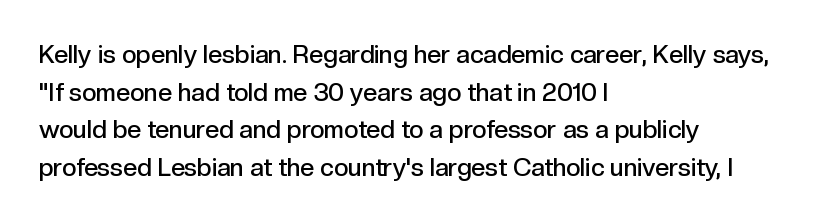
{"italic": "no", "bold": "semi", "underline": "no", "align": "left", "line_spacing": "normal", "line_spacing_ratio": 1.51, "letter_spacing": "normal", "letter_spacing_em": 0.0, "glyph_px": 25}
